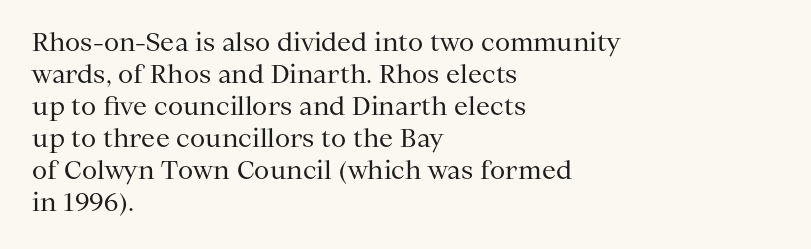
Glance below the letters and you will spot only blank space. The weight tops out at a normal text grade. Teacher's note: observe the even left margin — that is flush-left alignment. Interline gaps are of average width in this sample. In terms of posture, this sample is upright.
